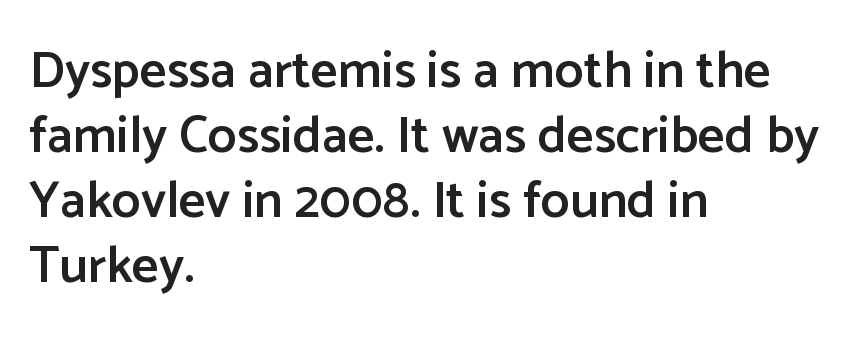
{"serif": "no", "italic": "no", "bold": "semi", "weight": "semibold", "width": "normal", "stroke_contrast": "low", "x_height": "medium", "monospaced": "no", "underline": "no", "align": "left", "line_spacing": "normal", "line_spacing_ratio": 1.25, "letter_spacing": "normal", "letter_spacing_em": 0.0, "glyph_px": 52}
